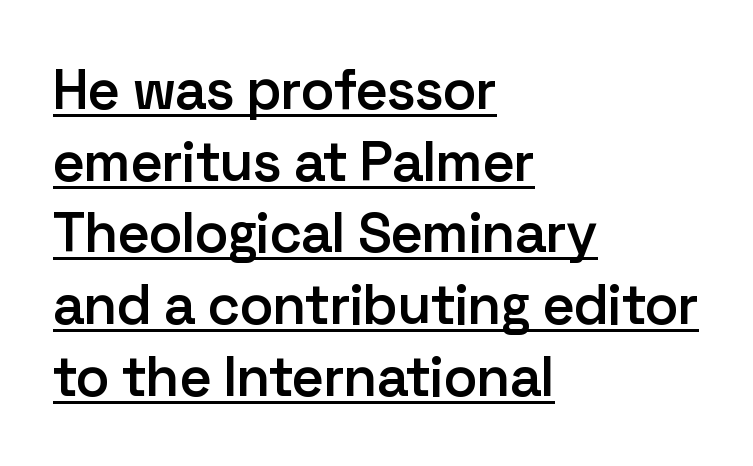
Q: Is the text bold? A: Semi-bold.
Q: Is the text italic (slanted)? A: No, it is upright.
Q: Is the typeface a serif or a sans-serif typeface? A: Sans-serif.
Q: Is the text underlined? A: Yes.
Q: How is the paragraph aligned? A: Left-aligned.
Q: Is the spacing between letters normal or unusually wide? A: Normal.
Q: Is the spacing between lines tight, normal or loose? A: Normal.
Q: Width (condensed, normal, or wide)? A: Normal.
Q: Stroke contrast? A: Low.
Q: x-height? A: Medium.
Q: Monospaced? A: No.
